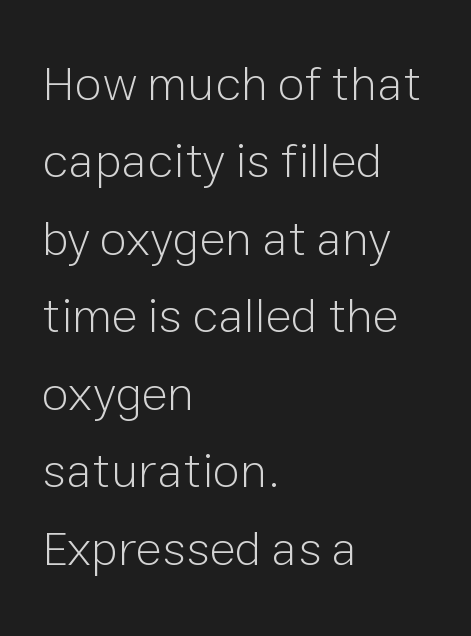
The image shows 49 px light sans-serif type, upright; set left-aligned, normal line spacing (1.58x), normal letter spacing, not underlined; low stroke contrast and a medium x-height.
